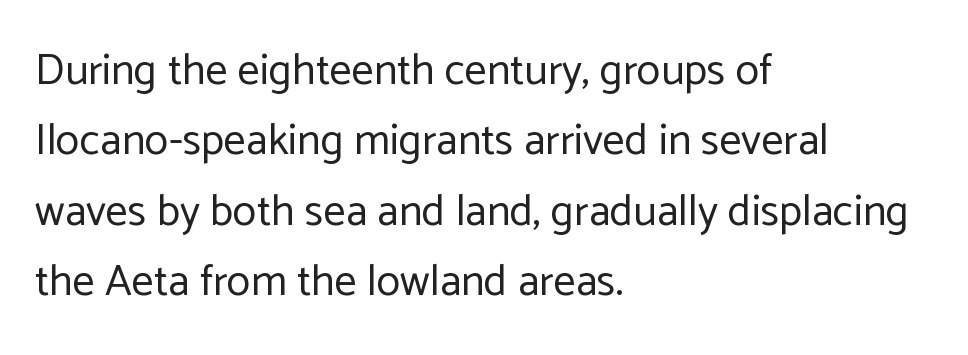
Q: Is the text bold? A: No.
Q: Is the text italic (slanted)? A: No, it is upright.
Q: Is the typeface a serif or a sans-serif typeface? A: Sans-serif.
Q: Is the text underlined? A: No.
Q: How is the paragraph aligned? A: Left-aligned.
Q: Is the spacing between letters normal or unusually wide? A: Normal.
Q: Is the spacing between lines tight, normal or loose? A: Normal.
Q: Width (condensed, normal, or wide)? A: Normal.
Q: Stroke contrast? A: Low.
Q: x-height? A: Medium.
Q: Monospaced? A: No.
